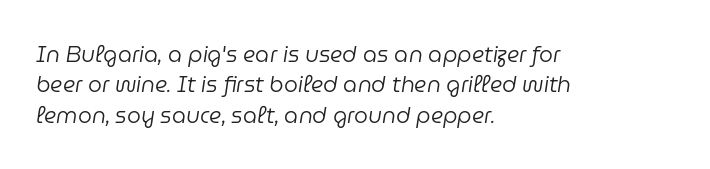
{"italic": "yes", "lean": "right", "slant_degrees": 9, "bold": "no", "underline": "no", "align": "left", "line_spacing": "normal", "line_spacing_ratio": 1.38, "letter_spacing": "normal", "letter_spacing_em": 0.0, "glyph_px": 22}
